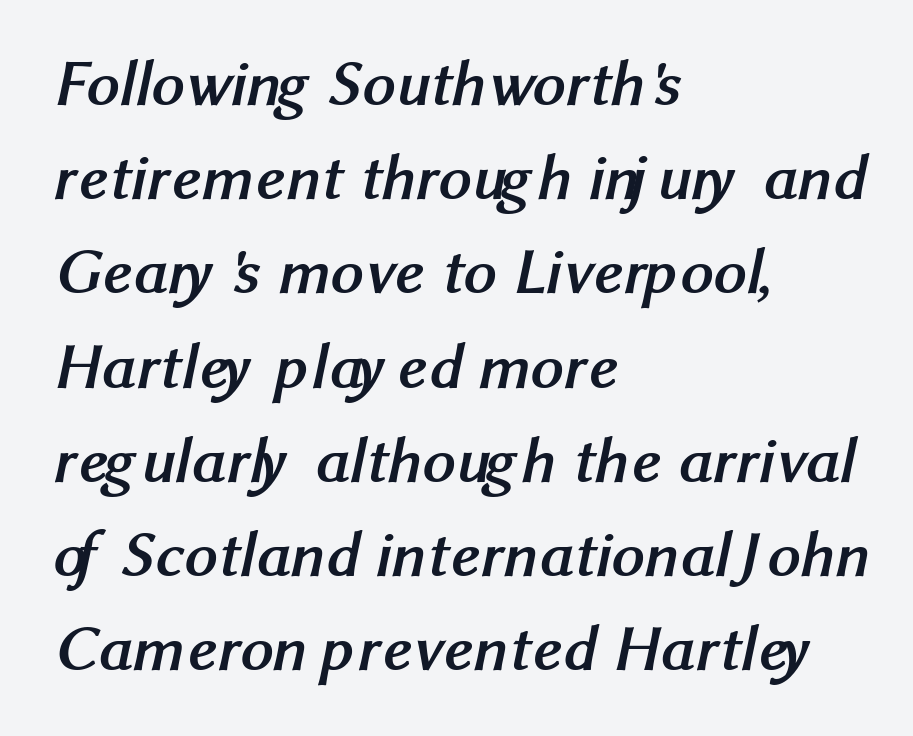
Every row of glyphs begins at an identical x-position on the left. The type family on display is of the sans-serif kind. Tracking value appears to be zero — textbook default spacing. Quick note: interline space is typical. Each glyph is drawn with heavy, bold strokes.
